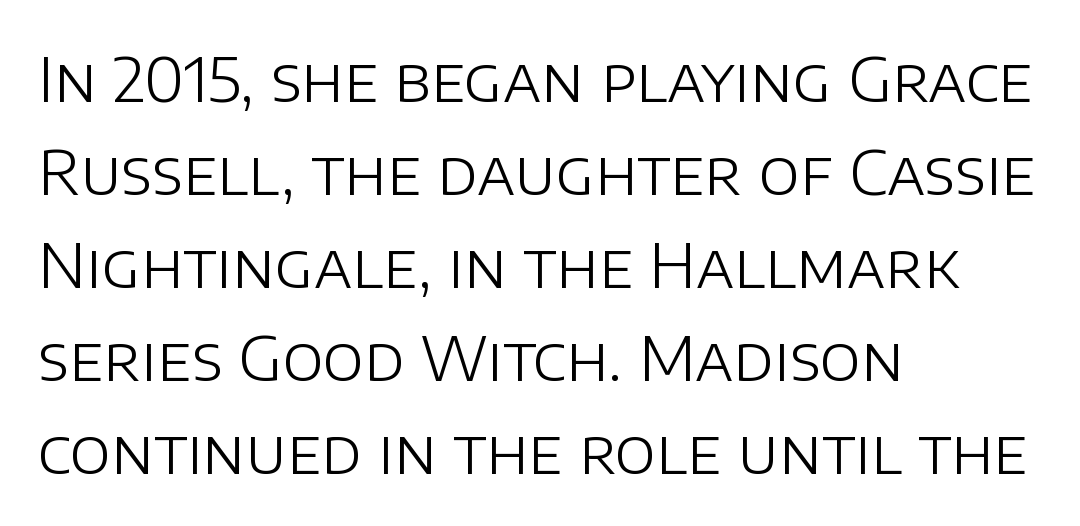
Q: Is the text bold? A: No.
Q: Is the text italic (slanted)? A: No, it is upright.
Q: Is the typeface a serif or a sans-serif typeface? A: Sans-serif.
Q: Is the text underlined? A: No.
Q: How is the paragraph aligned? A: Left-aligned.
Q: Is the spacing between letters normal or unusually wide? A: Normal.
Q: Is the spacing between lines tight, normal or loose? A: Normal.
Q: Width (condensed, normal, or wide)? A: Normal.
Q: Stroke contrast? A: Low.
Q: x-height? A: Large.
Q: Monospaced? A: No.
